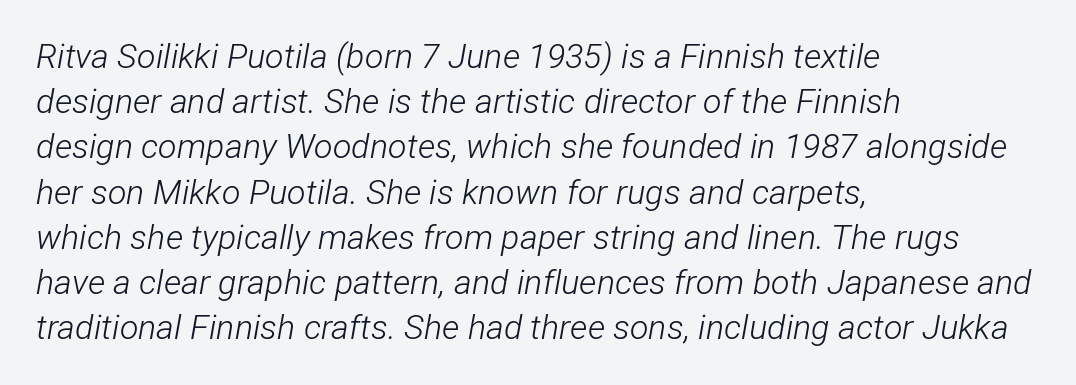
The image shows 34 px light, condensed type, italic (leaning right); set left-aligned, normal line spacing (1.33x), normal letter spacing, not underlined; low stroke contrast and a medium x-height.
